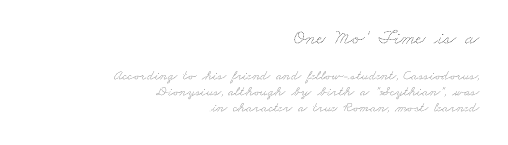
One-word summary of the alignment: right. Descenders are the only things crossing below the line. Inter-character spacing is left at the font's built-in metrics. The more generous point size was reserved for the upper chunk. Students, observe: this is what under-led, compact text looks like. This reads as an unemphasized weight, regular at the heaviest.
